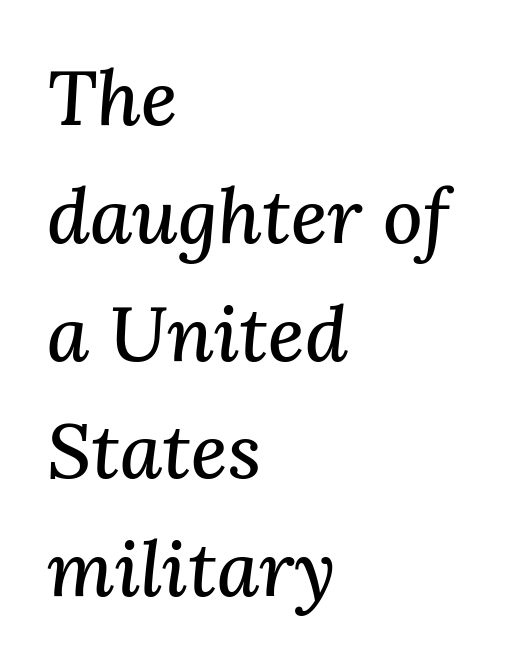
The image shows 77 px serif type, italic (leaning right); set left-aligned, normal line spacing (1.53x), normal letter spacing, not underlined; medium stroke contrast and a medium x-height.
